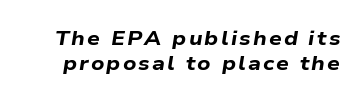
Type without underlining. Emphasis-style slanted type is in use. Weight check: bold — yes, fully.
